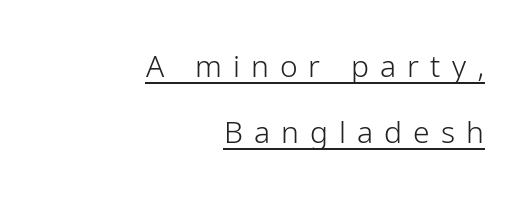
The image shows 30 px light, condensed sans-serif type, upright; set right-aligned, loose line spacing (2.2x), unusually wide letter spacing (+0.37 em), underlined; low stroke contrast and a medium x-height.
